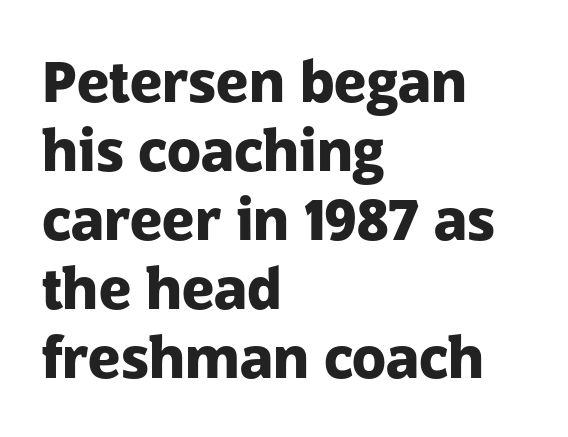
{"serif": "no", "italic": "no", "bold": "yes", "weight": "heavy", "width": "normal", "stroke_contrast": "low", "x_height": "medium", "monospaced": "no", "underline": "no", "align": "left", "line_spacing_ratio": 1.23, "letter_spacing": "normal", "letter_spacing_em": 0.0, "glyph_px": 56}
